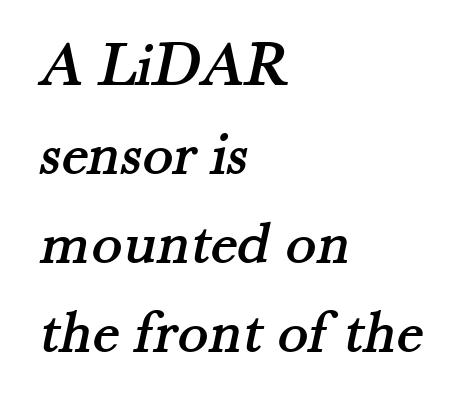
Q: Is the typeface a serif or a sans-serif typeface? A: Serif.
Q: Is the text underlined? A: No.
Q: How is the paragraph aligned? A: Left-aligned.
Q: Is the spacing between letters normal or unusually wide? A: Normal.
Q: Is the spacing between lines tight, normal or loose? A: Normal.
Q: Width (condensed, normal, or wide)? A: Normal.
Q: Stroke contrast? A: Medium.
Q: x-height? A: Small.
Q: Monospaced? A: No.
